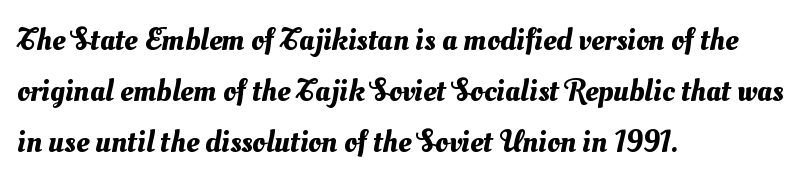
{"width": "normal", "stroke_contrast": "medium", "x_height": "small", "monospaced": "no", "underline": "no", "align": "left", "line_spacing": "normal", "line_spacing_ratio": 1.6, "letter_spacing": "normal", "letter_spacing_em": 0.0, "glyph_px": 32}
